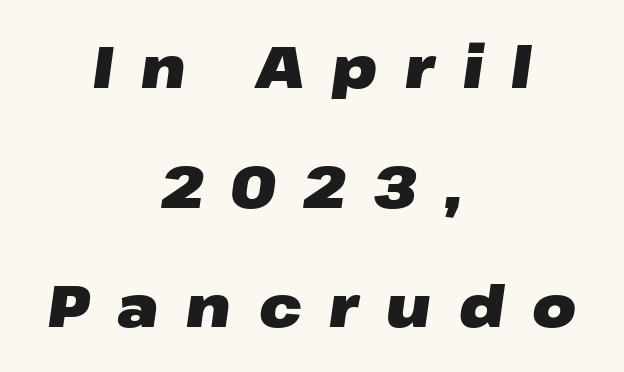
The image shows 57 px heavy, wide type, italic (leaning right); set centered, loose line spacing (2.1x), unusually wide letter spacing (+0.49 em), not underlined; low stroke contrast and a medium x-height.
